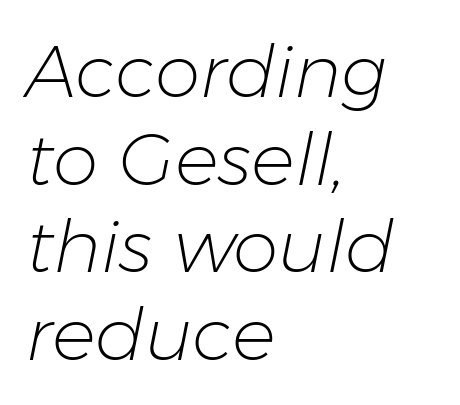
Caption: face not bold, strokes unweighted. Plain, unruled lines of type. This is oblique type, the kind used for emphasis or titles. Horizontal alignment here is leftward, the default for most running prose. Tracking value appears to be zero — textbook default spacing. Character widths vary here, with narrow letters taking less room than wide ones.
